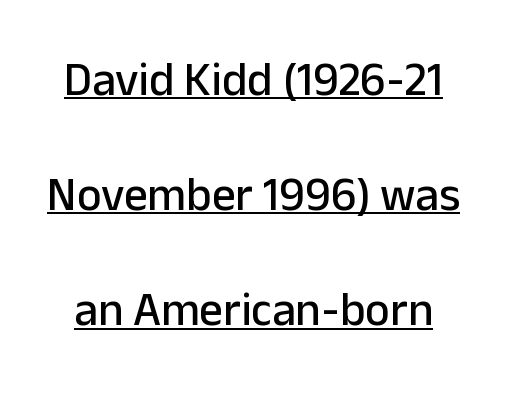
Q: Is the text italic (slanted)? A: No, it is upright.
Q: Is the typeface a serif or a sans-serif typeface? A: Sans-serif.
Q: Is the text underlined? A: Yes.
Q: Is the spacing between letters normal or unusually wide? A: Normal.
Q: Is the spacing between lines tight, normal or loose? A: Loose.
Q: Width (condensed, normal, or wide)? A: Normal.
Q: Stroke contrast? A: Low.
Q: x-height? A: Medium.
Q: Monospaced? A: No.
